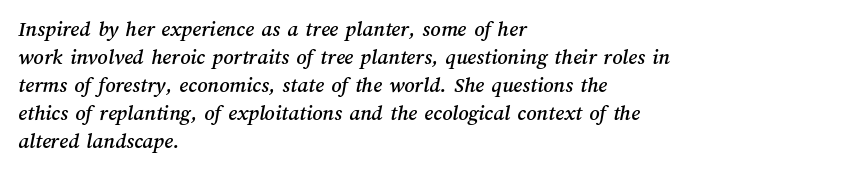
The image shows 22 px text type; set left-aligned, normal line spacing (1.27x), normal letter spacing, not underlined.
